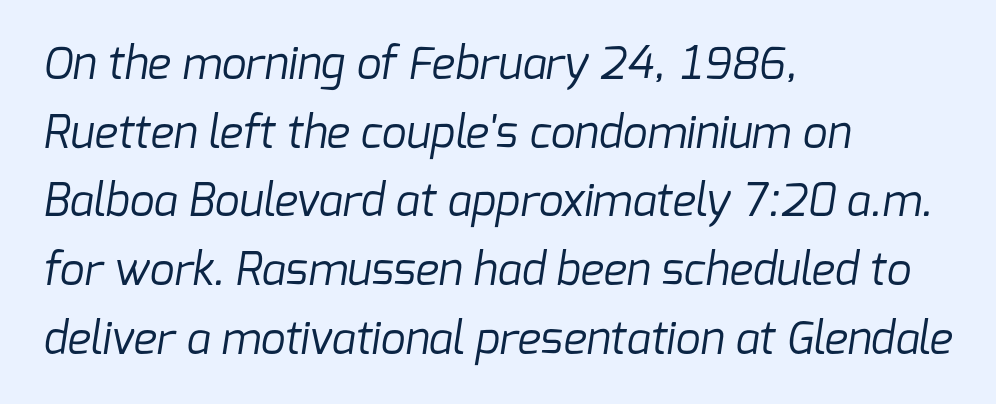
The image shows 44 px regular-weight sans-serif type; set left-aligned, normal line spacing (1.56x), normal letter spacing, not underlined; low stroke contrast and a medium x-height.
